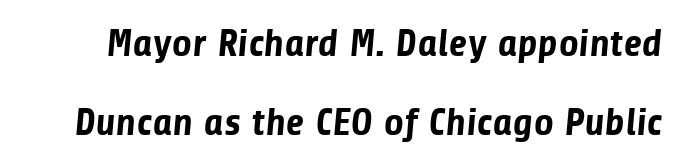
Q: Is the text bold? A: Yes.
Q: Is the typeface a serif or a sans-serif typeface? A: Sans-serif.
Q: Is the text underlined? A: No.
Q: Is the spacing between letters normal or unusually wide? A: Normal.
Q: Is the spacing between lines tight, normal or loose? A: Loose.
Q: Width (condensed, normal, or wide)? A: Normal.
Q: Stroke contrast? A: Low.
Q: x-height? A: Medium.
Q: Monospaced? A: No.
